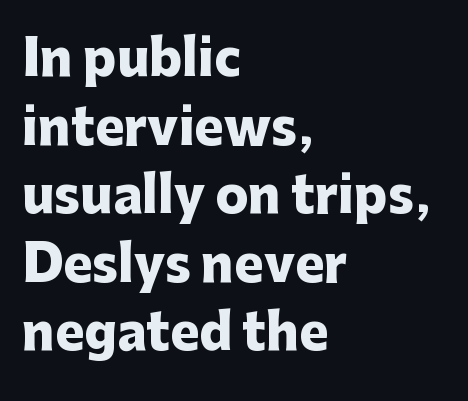
Q: Is the text bold? A: Yes.
Q: Is the text italic (slanted)? A: No, it is upright.
Q: Is the typeface a serif or a sans-serif typeface? A: Sans-serif.
Q: Is the text underlined? A: No.
Q: How is the paragraph aligned? A: Left-aligned.
Q: Is the spacing between letters normal or unusually wide? A: Normal.
Q: Is the spacing between lines tight, normal or loose? A: Normal.
Q: Width (condensed, normal, or wide)? A: Normal.
Q: Stroke contrast? A: Low.
Q: x-height? A: Medium.
Q: Monospaced? A: No.
